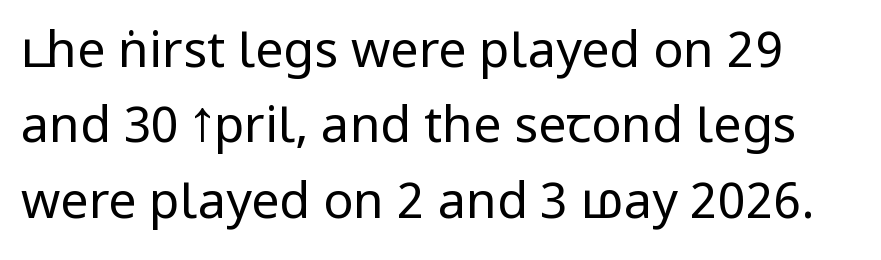
Q: Is the text bold? A: No.
Q: Is the text italic (slanted)? A: No, it is upright.
Q: Is the typeface a serif or a sans-serif typeface? A: Sans-serif.
Q: Is the text underlined? A: No.
Q: Is the spacing between letters normal or unusually wide? A: Normal.
Q: Is the spacing between lines tight, normal or loose? A: Normal.
Q: Width (condensed, normal, or wide)? A: Condensed.
Q: Stroke contrast? A: Low.
Q: x-height? A: Large.
Q: Monospaced? A: No.
